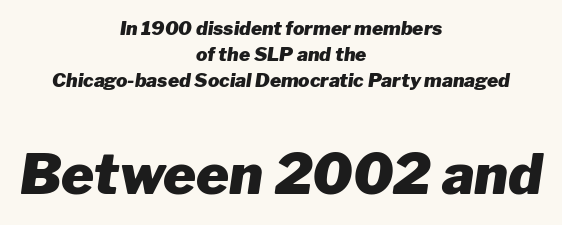
Q: Is the text bold? A: Yes.
Q: Is the text italic (slanted)? A: Yes, it leans right by about 8 degrees.
Q: Is the text underlined? A: No.
Q: How is the paragraph aligned? A: Centered.
Q: Is the spacing between letters normal or unusually wide? A: Normal.
Q: Is the spacing between lines tight, normal or loose? A: Normal.
Q: Which block of text is set in a larger size, the first (top) or the second (bottom)? A: The second (bottom) one.
Q: Width (condensed, normal, or wide)? A: Normal.
Q: Stroke contrast? A: Low.
Q: x-height? A: Medium.
Q: Monospaced? A: No.
